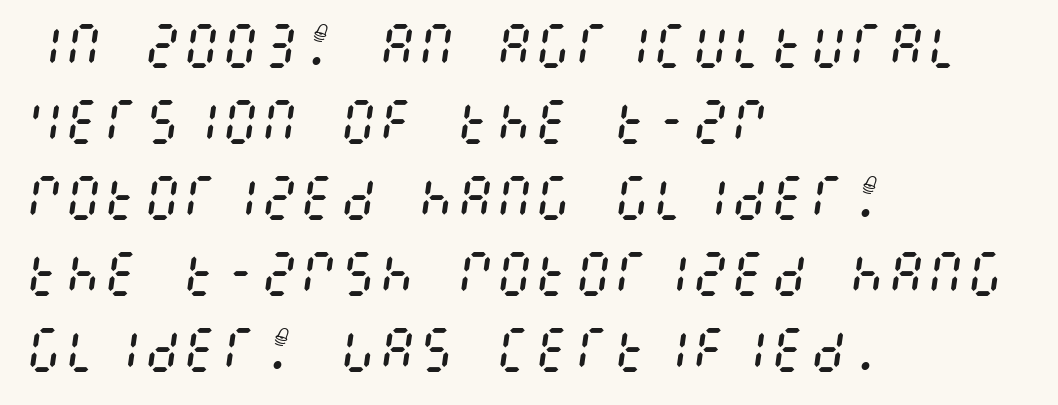
The image shows 49 px regular-weight, condensed type, italic (leaning right); set left-aligned, normal line spacing (1.55x), normal letter spacing, not underlined; medium stroke contrast and a large x-height.
